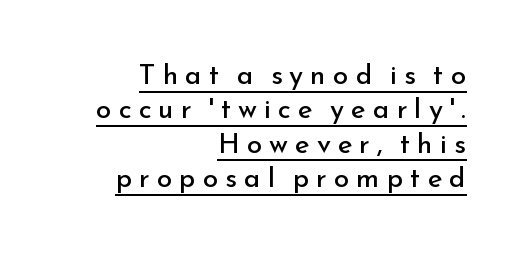
The image shows 28 px regular-weight sans-serif type, upright; set right-aligned, line spacing 1.23x, unusually wide letter spacing (+0.25 em), underlined; low stroke contrast and a small x-height.
